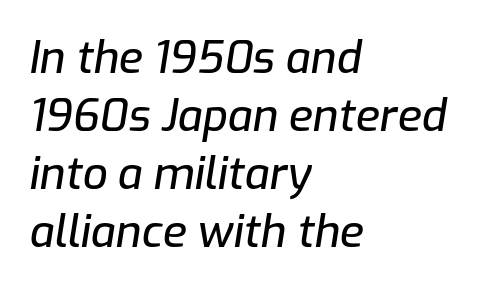
Q: Is the text italic (slanted)? A: Yes, it leans right by about 9 degrees.
Q: Is the text underlined? A: No.
Q: How is the paragraph aligned? A: Left-aligned.
Q: Is the spacing between letters normal or unusually wide? A: Normal.
Q: Is the spacing between lines tight, normal or loose? A: Normal.
Q: Width (condensed, normal, or wide)? A: Normal.
Q: Stroke contrast? A: Low.
Q: x-height? A: Medium.
Q: Monospaced? A: No.
